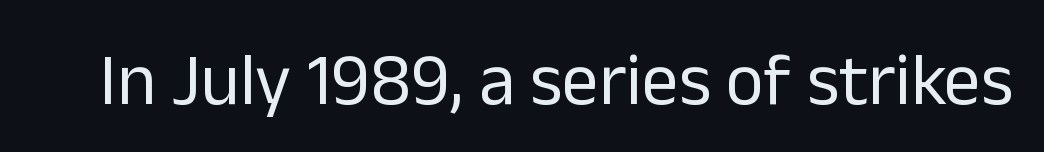
Notice how the stems are strictly vertical — no italics here. There is no visible air inserted between adjacent glyphs. Look at the bottom of the vertical strokes: they stop flat, with no serifs. The font is comparable to plain body text, perhaps lighter. Anything drawn beneath the words? Only blank space.
